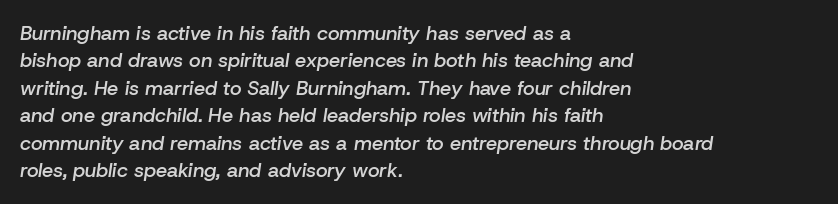
The image shows 20 px text type, italic (leaning right); set left-aligned, normal line spacing (1.37x), normal letter spacing, not underlined.
